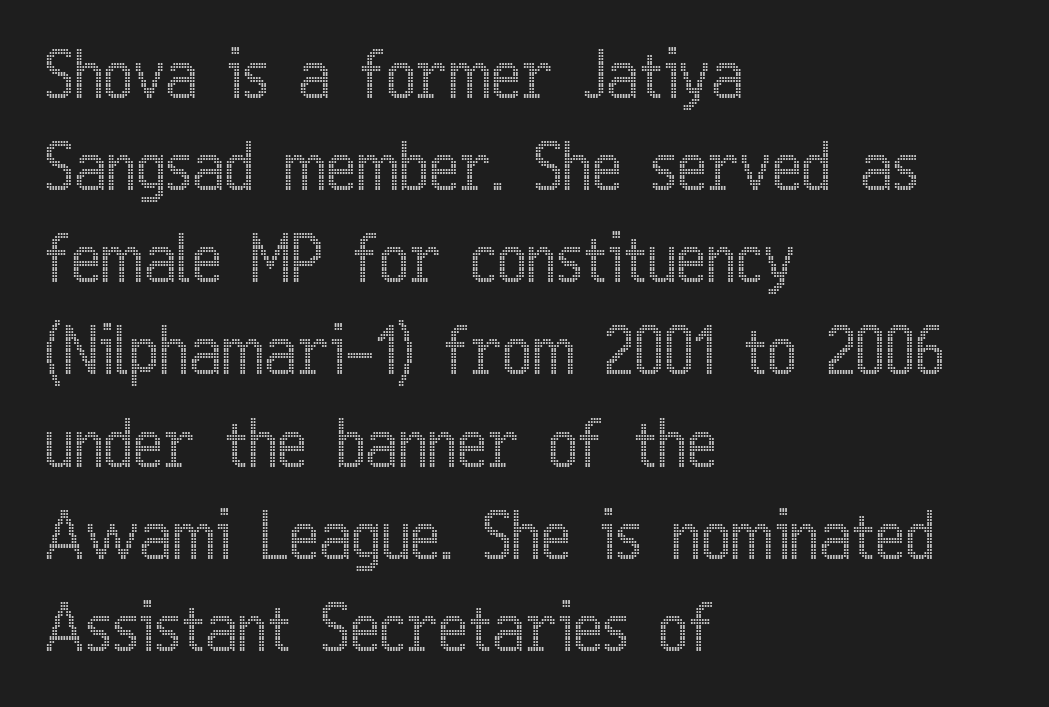
Q: Is the text italic (slanted)? A: No, it is upright.
Q: Is the text underlined? A: No.
Q: How is the paragraph aligned? A: Left-aligned.
Q: Is the spacing between letters normal or unusually wide? A: Normal.
Q: Is the spacing between lines tight, normal or loose? A: Normal.
Q: Width (condensed, normal, or wide)? A: Condensed.
Q: x-height? A: Medium.
Q: Monospaced? A: No.
